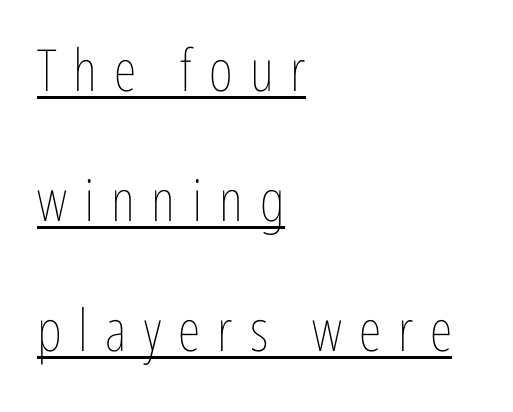
{"italic": "no", "bold": "no", "weight": "thin", "width": "condensed", "stroke_contrast": "low", "x_height": "medium", "monospaced": "no", "underline": "yes", "align": "left", "line_spacing": "loose", "line_spacing_ratio": 2.24, "letter_spacing": "wide", "letter_spacing_em": 0.29, "glyph_px": 58}
